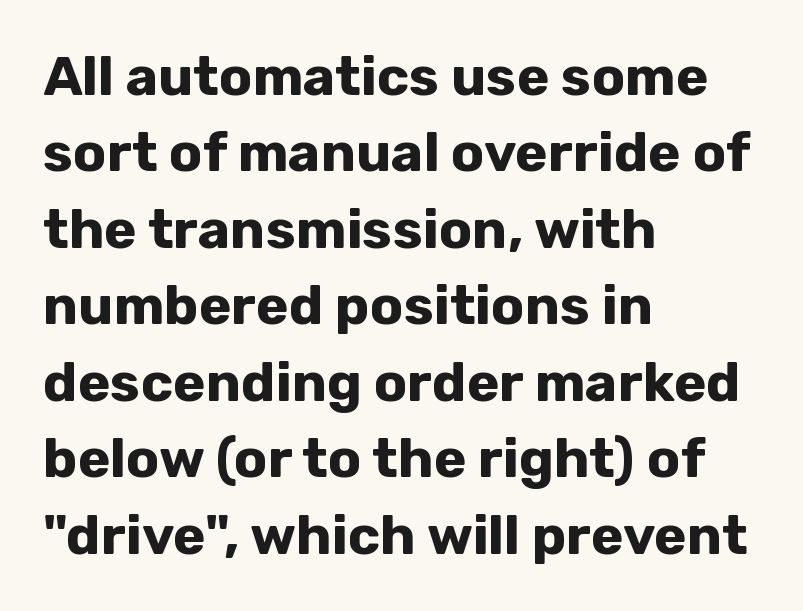
The image shows 55 px bold sans-serif type, upright; set left-aligned, normal line spacing (1.39x), normal letter spacing, not underlined; low stroke contrast and a medium x-height.
